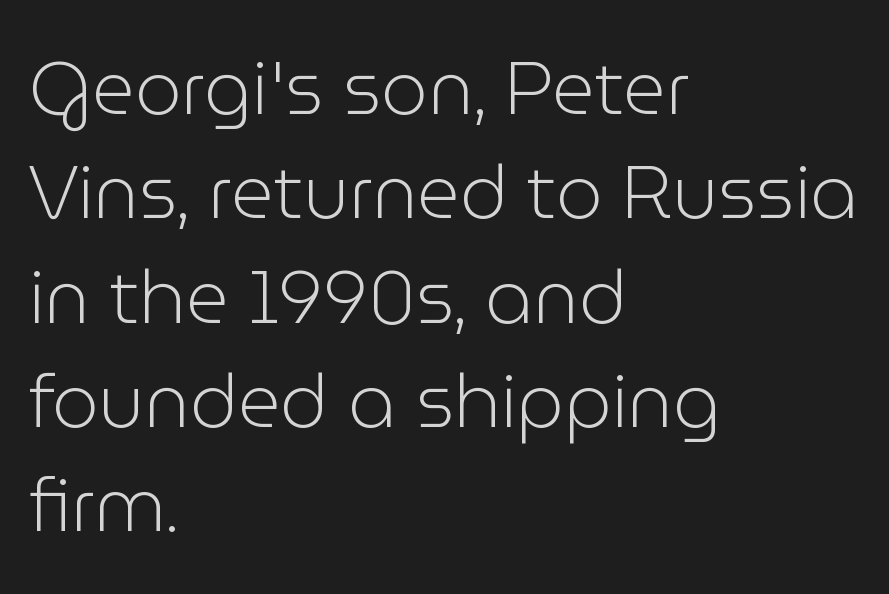
{"serif": "no", "italic": "no", "bold": "no", "weight": "light", "width": "normal", "stroke_contrast": "low", "x_height": "medium", "monospaced": "no", "underline": "no", "align": "left", "line_spacing": "normal", "line_spacing_ratio": 1.41, "letter_spacing": "normal", "letter_spacing_em": 0.0, "glyph_px": 74}
